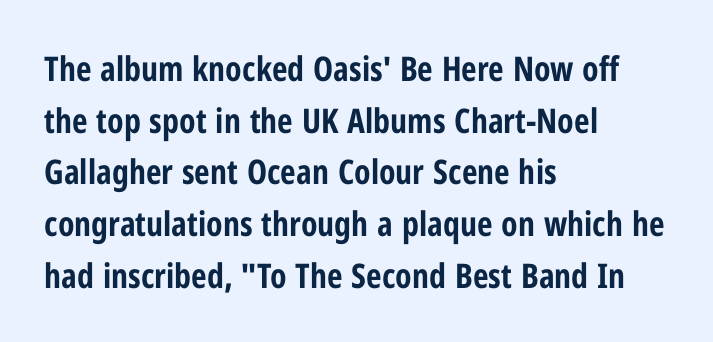
Notice how descenders clear the ascenders below comfortably — that's standard leading. The area under the type is left untouched. The glyphs have the mass of a bold cut. Compared with typical body copy, the letter spacing here is the same.
